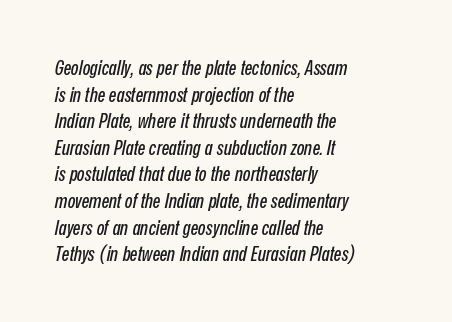
The image shows 20 px text type, italic (leaning right); set left-aligned, normal line spacing (1.33x), normal letter spacing, not underlined.
